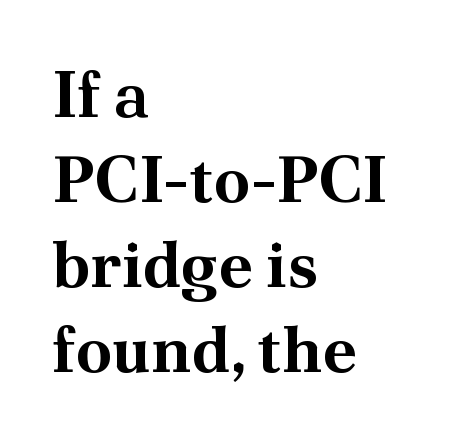
The words here are not underlined. This sample uses an upright cut, with every glyph sitting square on the baseline. Inter-character spacing is left at the font's built-in metrics. In terms of leading, this rendering sits right in the middle. The lines in this sample share a left origin and differ only in where they stop.
